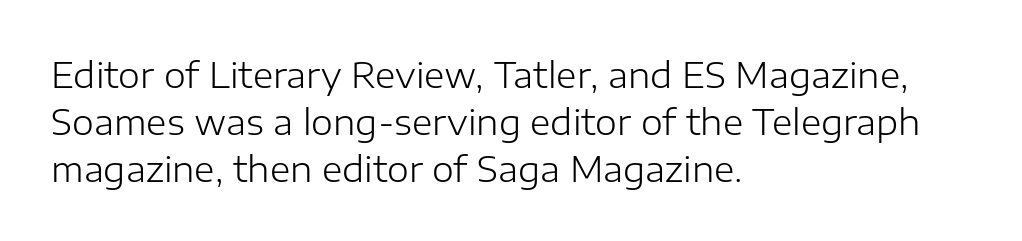
Honestly, the letter spacing is just normal — you wouldn't notice it. These lines are rendered in a variable-pitch font. Counters stay open thanks to moderate or lighter strokes. Plain, unruled lines of type.
